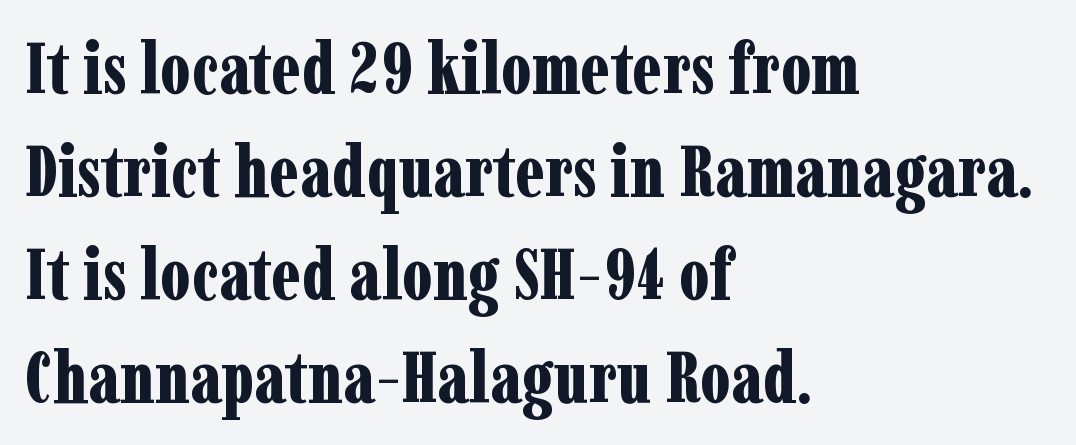
{"serif": "yes", "italic": "no", "bold": "yes", "weight": "bold", "width": "condensed", "stroke_contrast": "low", "x_height": "medium", "monospaced": "no", "underline": "no", "align": "left", "line_spacing": "normal", "line_spacing_ratio": 1.45, "letter_spacing": "normal", "letter_spacing_em": 0.0, "glyph_px": 71}
